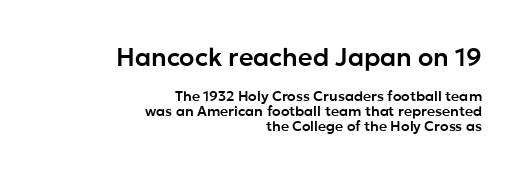
A bare baseline throughout the passage. Nope, not italic — everything's standing straight. Is the letter spacing exaggerated? No — it looks like the ordinary default. A flush-right, rag-left setting is used for this passage. Which chunk is bigger? The first one — the top block dwarfs the bottom. Students, observe: this is what under-led, compact text looks like.
